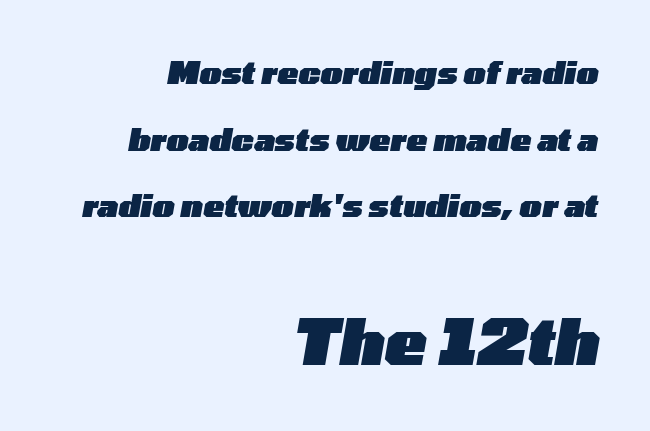
{"italic": "yes", "lean": "right", "slant_degrees": 10, "bold": "yes", "weight": "heavy", "width": "wide", "stroke_contrast": "low", "x_height": "medium", "monospaced": "no", "underline": "no", "align": "right", "line_spacing": "loose", "line_spacing_ratio": 2.15, "letter_spacing": "normal", "letter_spacing_em": 0.0, "larger_block": "second", "size_ratio": 2.0, "glyph_px": 62}
